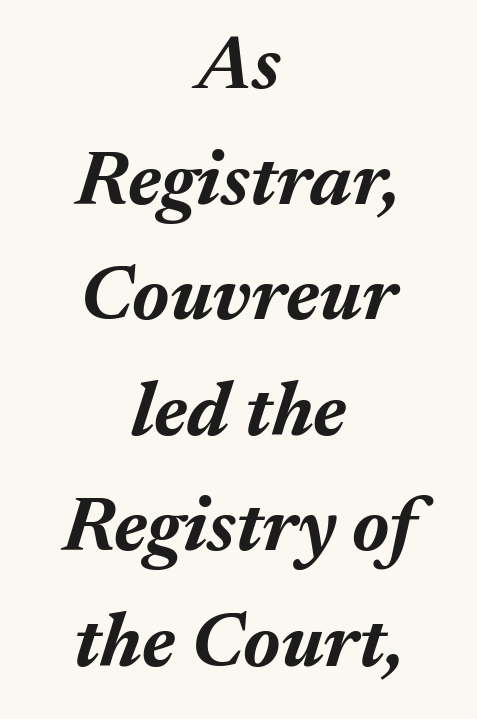
{"italic": "yes", "lean": "right", "slant_degrees": 17, "bold": "yes", "weight": "bold", "width": "normal", "stroke_contrast": "medium", "x_height": "medium", "monospaced": "no", "underline": "no", "align": "center", "line_spacing": "normal", "line_spacing_ratio": 1.52, "letter_spacing": "normal", "letter_spacing_em": 0.0, "glyph_px": 76}
